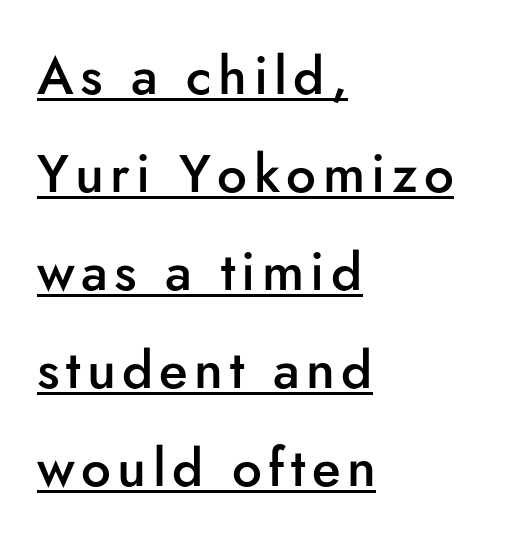
The strokes are fattened partway — semibold, not bold. This sample has the flowing, uneven cadence of proportional lettering. Somebody hit Ctrl+U on this one — the words are underlined. Posture: upright roman. Alignment: flush left. A sans-serif font was chosen for this passage.
